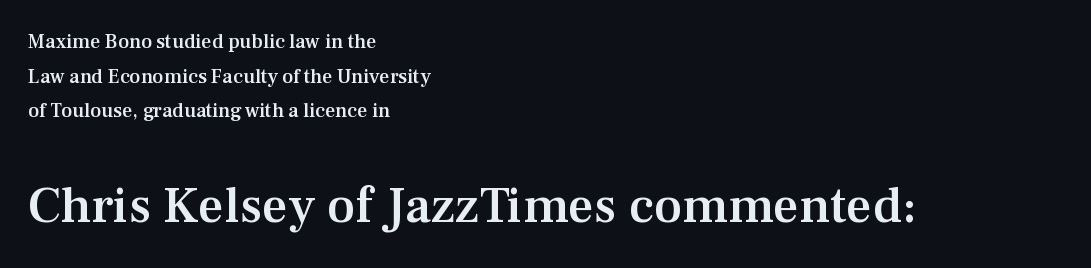
The emphasis by scale lands on block number two, below. The gap between lines stays unmarked. Serifs: yes, visible at the terminals of the letterforms. Vertical strokes here are truly vertical. How heavy is the stroke? Medium-heavy — a semibold, shy of bold. Think of a printed novel: that variable character pitch is what you see here.
